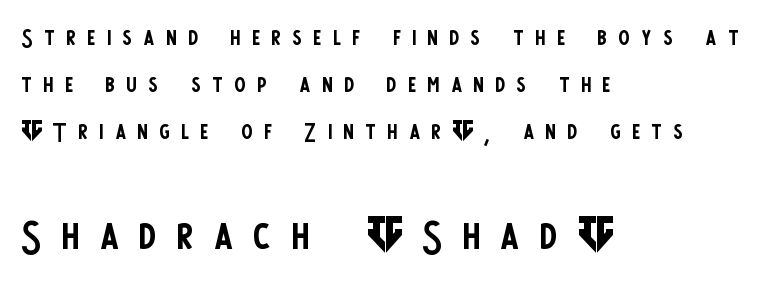
These two chunks differ in scale, with the bottom chunk taking the larger measure. If you measured baseline to baseline, you'd find a middling distance. A roman cut, with each character standing at attention. Horizontally, the lines are justified to the leading edge only.
